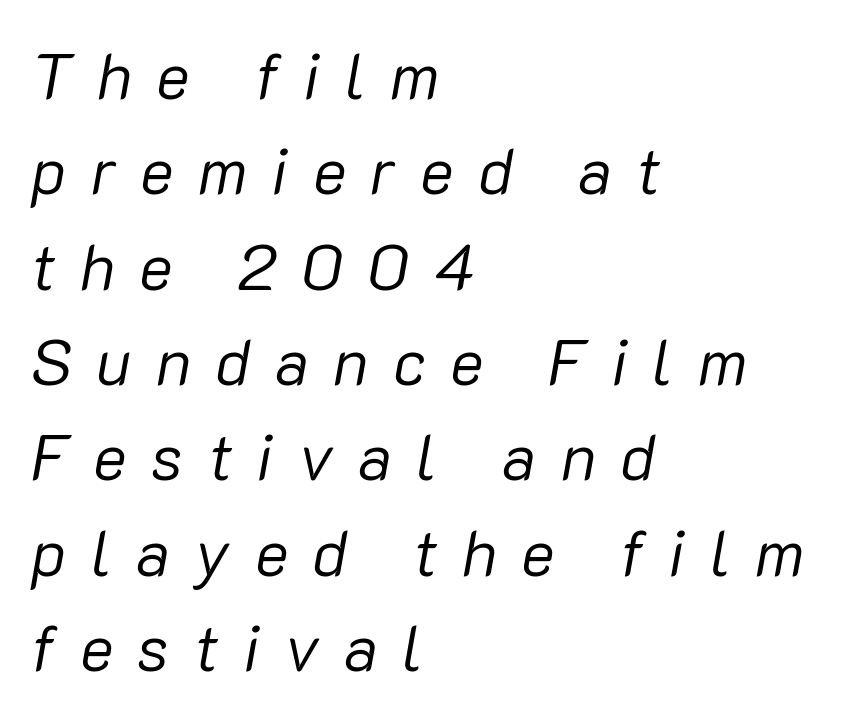
The image shows 64 px regular-weight type, italic (leaning right); set left-aligned, normal line spacing (1.49x), unusually wide letter spacing (+0.38 em), not underlined; low stroke contrast and a medium x-height.
